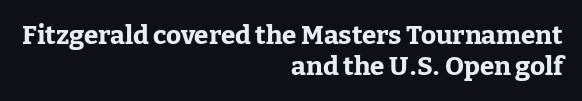
The image shows 26 px bold type, upright; set right-aligned, line spacing 1.19x, normal letter spacing, not underlined.
